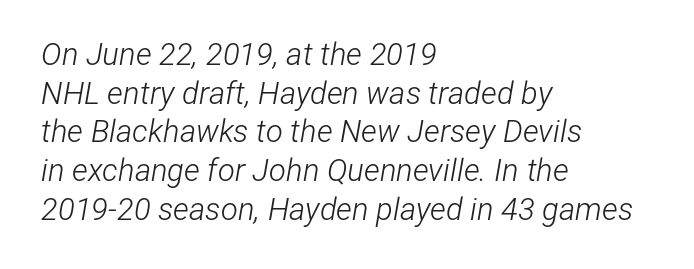
The image shows 31 px light, condensed type, italic (leaning right); set left-aligned, normal line spacing (1.25x), normal letter spacing, not underlined; low stroke contrast and a medium x-height.
